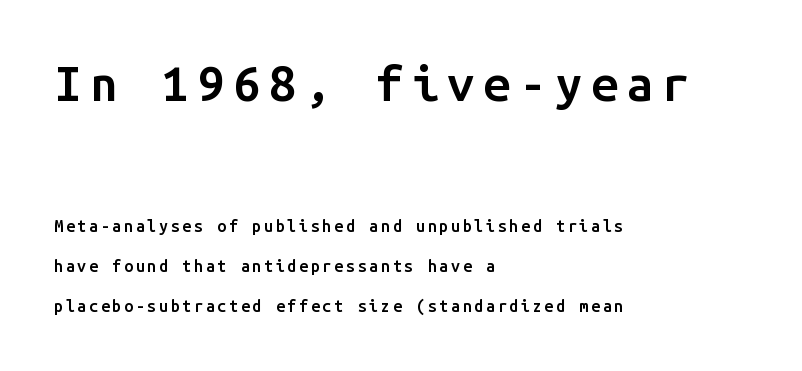
Q: Is the text bold? A: Semi-bold.
Q: Is the text italic (slanted)? A: No, it is upright.
Q: Is the typeface a serif or a sans-serif typeface? A: Sans-serif.
Q: Is the text underlined? A: No.
Q: How is the paragraph aligned? A: Left-aligned.
Q: Is the spacing between lines tight, normal or loose? A: Loose.
Q: Which block of text is set in a larger size, the first (top) or the second (bottom)? A: The first (top) one.
Q: Width (condensed, normal, or wide)? A: Normal.
Q: Stroke contrast? A: Low.
Q: x-height? A: Medium.
Q: Monospaced? A: Yes.
